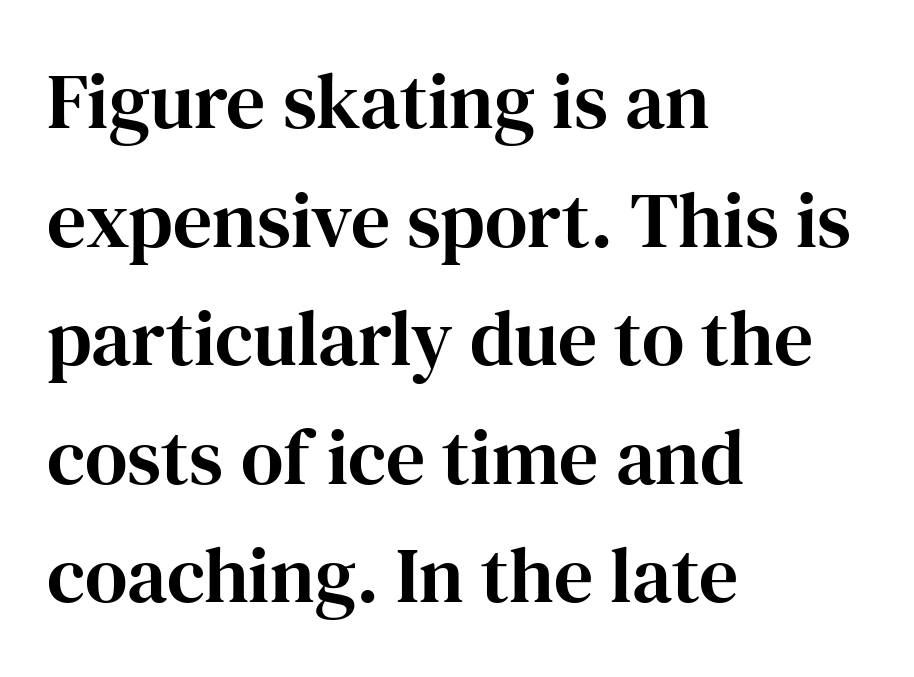
Q: Is the text italic (slanted)? A: No, it is upright.
Q: Is the typeface a serif or a sans-serif typeface? A: Serif.
Q: Is the text underlined? A: No.
Q: How is the paragraph aligned? A: Left-aligned.
Q: Is the spacing between letters normal or unusually wide? A: Normal.
Q: Is the spacing between lines tight, normal or loose? A: Normal.
Q: Width (condensed, normal, or wide)? A: Normal.
Q: Stroke contrast? A: High.
Q: x-height? A: Medium.
Q: Monospaced? A: No.
